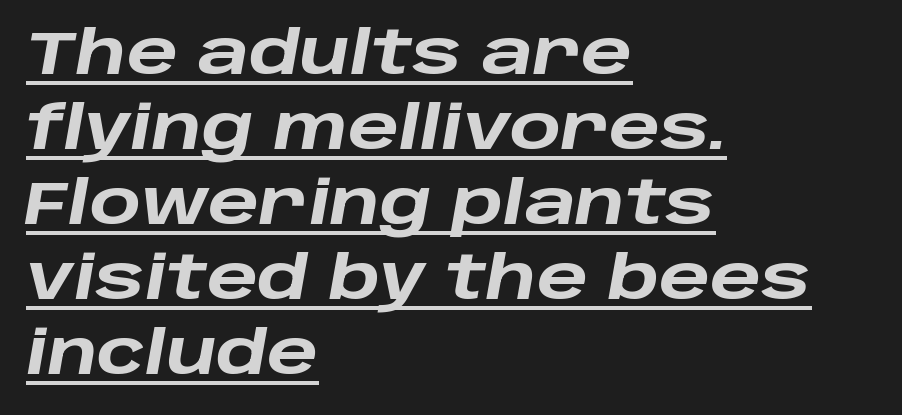
Q: Is the text bold? A: Yes.
Q: Is the text italic (slanted)? A: Yes, it leans right by about 10 degrees.
Q: Is the text underlined? A: Yes.
Q: How is the paragraph aligned? A: Left-aligned.
Q: Is the spacing between letters normal or unusually wide? A: Normal.
Q: Is the spacing between lines tight, normal or loose? A: Normal.
Q: Width (condensed, normal, or wide)? A: Wide.
Q: Stroke contrast? A: Low.
Q: x-height? A: Large.
Q: Monospaced? A: No.
